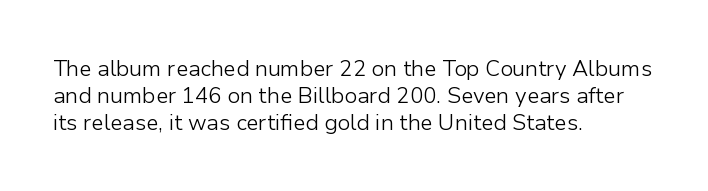
Honestly, the letter spacing is just normal — you wouldn't notice it. A student would call this left alignment; a typographer would say flush left, rag right. The font sits on the lighter half of the weight spectrum, regular included. Just letters on the line, the space beneath them empty.
